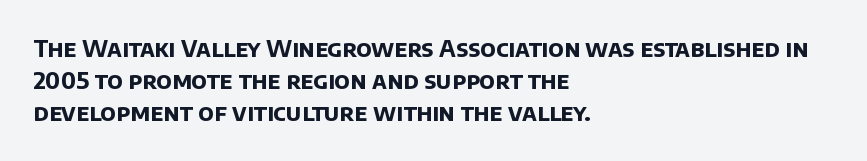
The paragraph shown leans on its left margin. The block of text has a typical density, with ordinary space between rows. Tracking value appears to be zero — textbook default spacing. Nobody drew a line under any word here. The typesetting leans heavy: a genuine bold.
